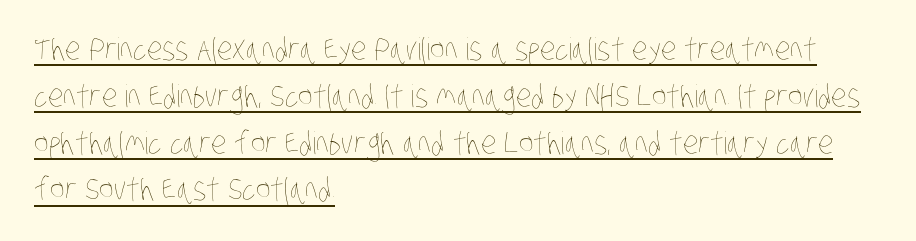
{"bold": "no", "weight": "thin", "width": "condensed", "stroke_contrast": "low", "x_height": "large", "monospaced": "no", "underline": "yes", "align": "left", "line_spacing": "normal", "line_spacing_ratio": 1.51, "letter_spacing": "normal", "letter_spacing_em": 0.0, "glyph_px": 31}
